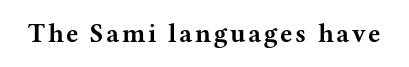
The image shows 26 px bold type, upright; set not underlined.
